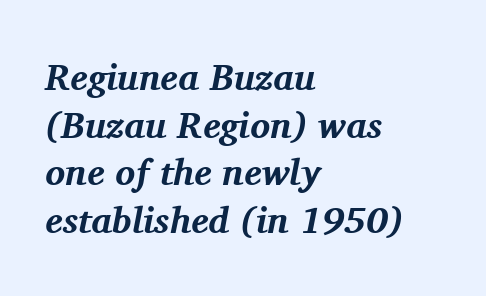
{"serif": "yes", "italic": "yes", "lean": "right", "slant_degrees": 11, "bold": "yes", "weight": "bold", "width": "normal", "stroke_contrast": "medium", "x_height": "medium", "monospaced": "no", "underline": "no", "align": "left", "line_spacing": "normal", "line_spacing_ratio": 1.29, "letter_spacing": "normal", "letter_spacing_em": 0.0, "glyph_px": 37}
